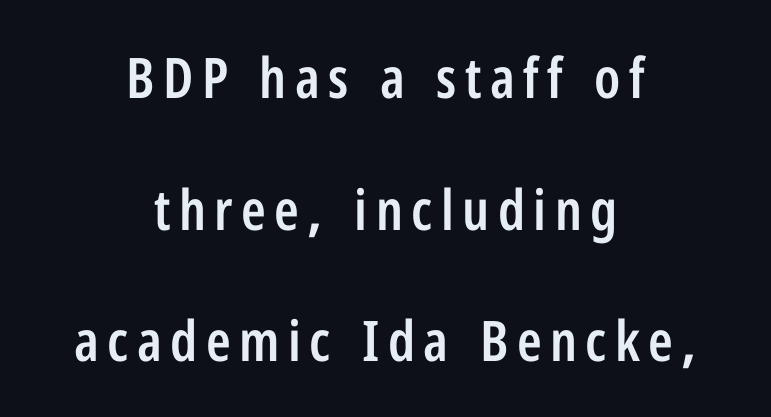
The face used here is a sans, in the tradition of grotesques and geometrics. Does the copy run flush right? No — it is centered line by line. A bit beefed up — I'd call it semibold rather than bold. The face used here is proportionally spaced, like ordinary book or web type. The letters stand upright; this is a roman face. The lines are spread far apart with generous leading.
